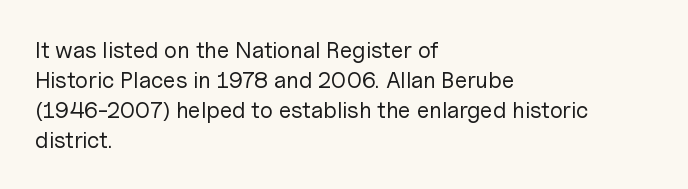
The image shows 23 px text type, upright; set left-aligned, normal line spacing (1.3x), normal letter spacing, not underlined.
